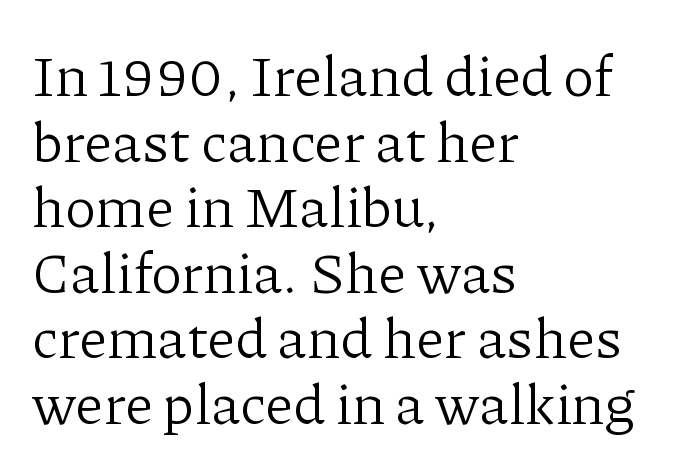
How would I describe the line gaps? Narrow and economical. Each line starts at the same left margin while the right side varies. A bare baseline throughout the passage. The strokes carry an ordinary text weight at most. Italic? Not at all — the glyphs are vertical. What stands out about the letter spacing? Nothing — it is the standard amount.
